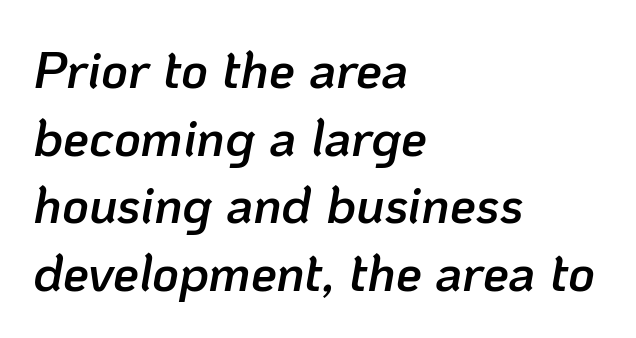
Q: Is the text bold? A: Semi-bold.
Q: Is the text italic (slanted)? A: Yes, it leans right by about 10 degrees.
Q: Is the text underlined? A: No.
Q: How is the paragraph aligned? A: Left-aligned.
Q: Is the spacing between letters normal or unusually wide? A: Normal.
Q: Is the spacing between lines tight, normal or loose? A: Normal.
Q: Width (condensed, normal, or wide)? A: Normal.
Q: Stroke contrast? A: Low.
Q: x-height? A: Medium.
Q: Monospaced? A: No.
